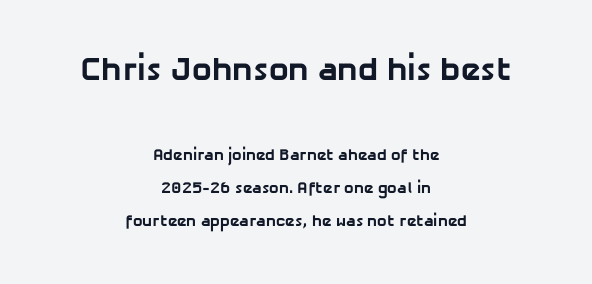
Q: Is the text bold? A: Yes.
Q: Is the typeface a serif or a sans-serif typeface? A: Sans-serif.
Q: Is the text underlined? A: No.
Q: How is the paragraph aligned? A: Centered.
Q: Is the spacing between letters normal or unusually wide? A: Normal.
Q: Is the spacing between lines tight, normal or loose? A: Loose.
Q: Which block of text is set in a larger size, the first (top) or the second (bottom)? A: The first (top) one.
Q: Width (condensed, normal, or wide)? A: Normal.
Q: Stroke contrast? A: Low.
Q: x-height? A: Medium.
Q: Monospaced? A: No.
